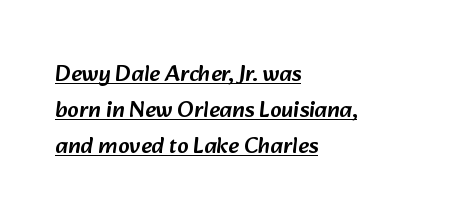
Students, observe: this is what conventionally led text looks like. The compositor pushed each line to the left boundary. The string is rendered with underlining switched on. In terms of letterspacing, this is plain default setting.
